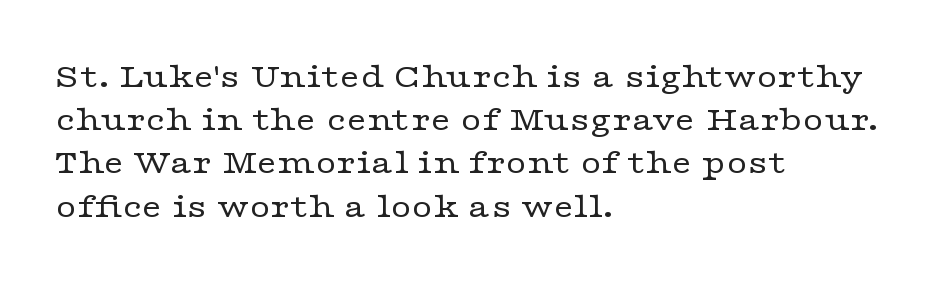
Standard letterfit; no display-style spreading of the glyphs. Vertical strokes here are truly vertical. Letterform terminals end in serifs throughout the passage. Stem width sits at or under what a default text font uses. Plain, unruled lines of type.
